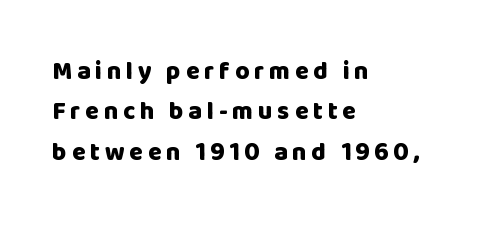
The image shows 25 px bold type, upright; set left-aligned, normal line spacing (1.62x), not underlined.
